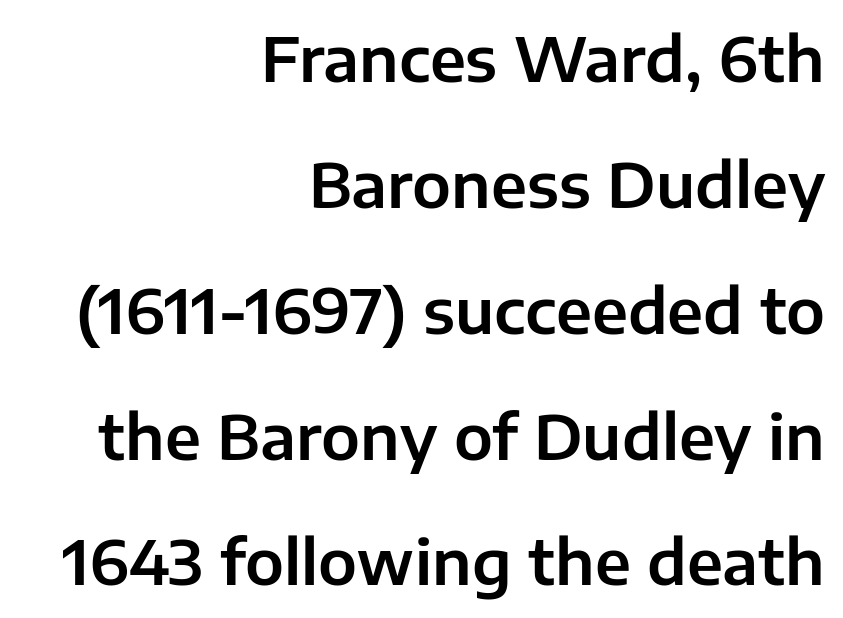
{"serif": "no", "italic": "no", "width": "normal", "stroke_contrast": "low", "x_height": "medium", "monospaced": "no", "underline": "no", "align": "right", "line_spacing": "loose", "line_spacing_ratio": 2.03, "letter_spacing": "normal", "letter_spacing_em": 0.0, "glyph_px": 62}
